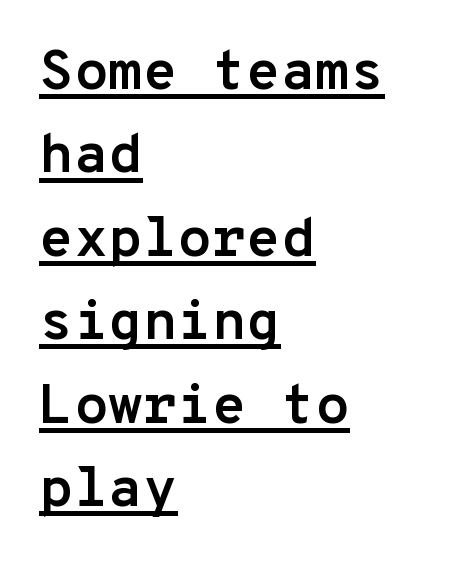
Spacing verdict: monospaced, one width for all characters. The passage shown stacks its lines at a standard gap. How heavy is the stroke? Heavy — this is a bold. Each line of the rendering has a horizontal stroke beneath the glyphs.
